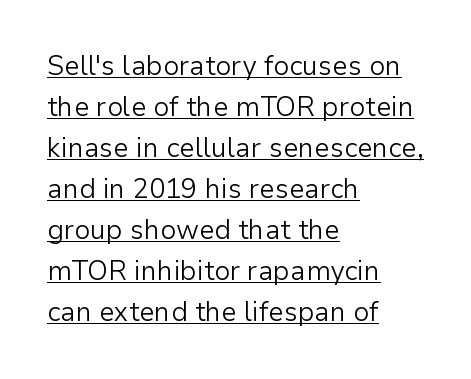
Q: Is the text bold? A: No.
Q: Is the text italic (slanted)? A: No, it is upright.
Q: Is the text underlined? A: Yes.
Q: How is the paragraph aligned? A: Left-aligned.
Q: Is the spacing between letters normal or unusually wide? A: Normal.
Q: Is the spacing between lines tight, normal or loose? A: Normal.
